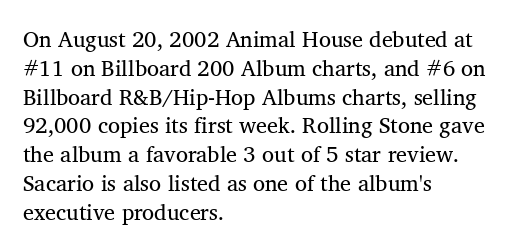
{"bold": "no", "underline": "no", "align": "left", "line_spacing": "normal", "line_spacing_ratio": 1.31, "letter_spacing": "normal", "letter_spacing_em": 0.0, "glyph_px": 22}
